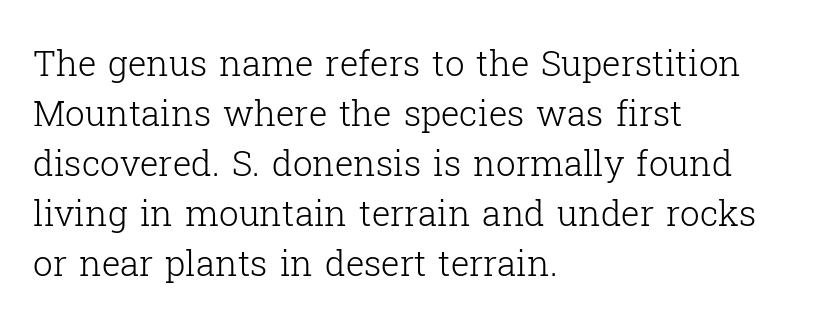
Ascenders rise straight up at ninety degrees. Compared with typical body copy, the letter spacing here is the same. The rendering uses a moderate line-height, typical for paragraphs. You can tell from the footed stems that serif type was used. Leftover space on each line is placed entirely after the last word. Proportional: the letters do not fall into vertical columns.
